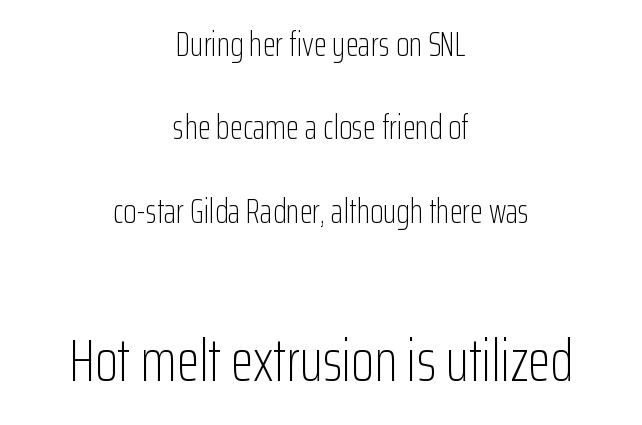
Q: Is the text bold? A: No.
Q: Is the text italic (slanted)? A: No, it is upright.
Q: Is the typeface a serif or a sans-serif typeface? A: Sans-serif.
Q: Is the text underlined? A: No.
Q: How is the paragraph aligned? A: Centered.
Q: Is the spacing between letters normal or unusually wide? A: Normal.
Q: Is the spacing between lines tight, normal or loose? A: Loose.
Q: Which block of text is set in a larger size, the first (top) or the second (bottom)? A: The second (bottom) one.
Q: Width (condensed, normal, or wide)? A: Condensed.
Q: Stroke contrast? A: Low.
Q: x-height? A: Medium.
Q: Monospaced? A: No.
